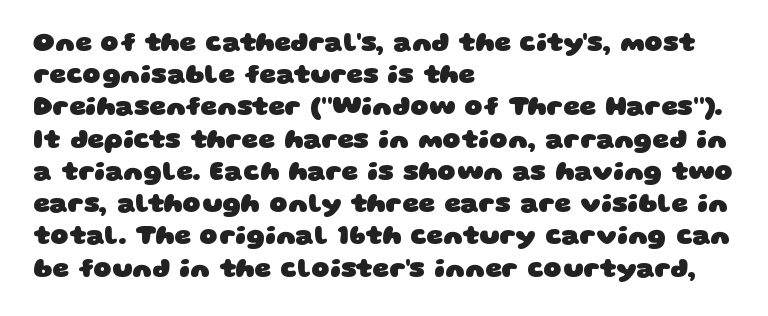
Q: Is the text bold? A: Yes.
Q: Is the text underlined? A: No.
Q: How is the paragraph aligned? A: Left-aligned.
Q: Is the spacing between letters normal or unusually wide? A: Normal.
